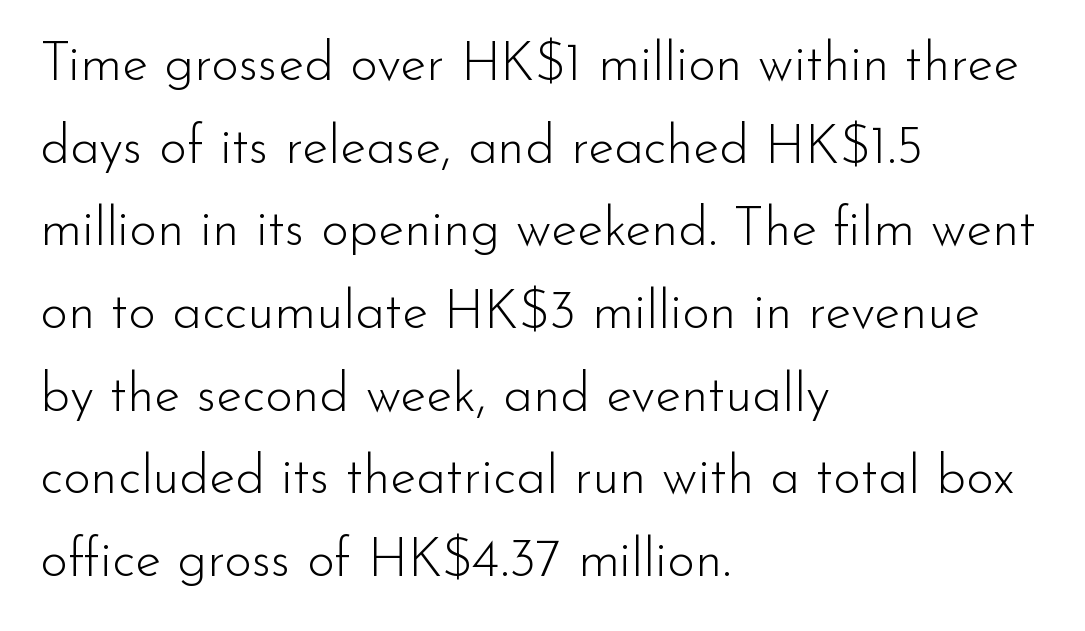
{"serif": "no", "italic": "no", "bold": "no", "weight": "light", "width": "normal", "stroke_contrast": "low", "x_height": "small", "monospaced": "no", "underline": "no", "align": "left", "line_spacing": "normal", "line_spacing_ratio": 1.56, "letter_spacing": "normal", "letter_spacing_em": 0.0, "glyph_px": 53}
